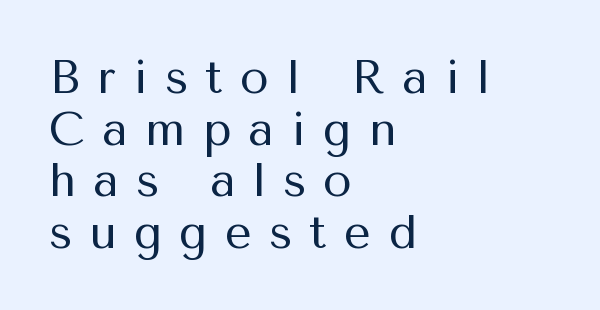
The image shows 47 px regular-weight sans-serif type, upright; set left-aligned, tight line spacing (1.1x), unusually wide letter spacing (+0.37 em), not underlined; medium stroke contrast and a medium x-height.
